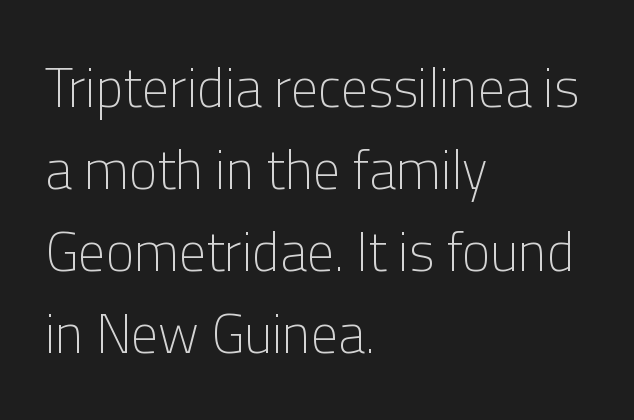
Students, observe: this is what conventionally led text looks like. Reading down the block, your eye returns to a fixed left position each line. Words appear dense and cohesive because spacing is normal. Posture: straight, roman, zero tilt. Has an underline been added? It has not.
